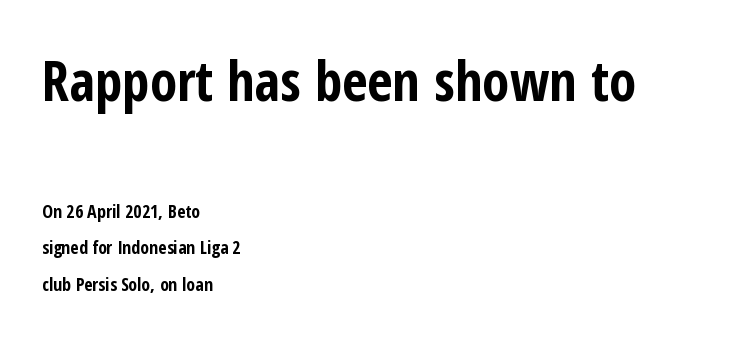
Q: Is the text bold? A: Yes.
Q: Is the text italic (slanted)? A: No, it is upright.
Q: Is the typeface a serif or a sans-serif typeface? A: Sans-serif.
Q: Is the text underlined? A: No.
Q: How is the paragraph aligned? A: Left-aligned.
Q: Is the spacing between letters normal or unusually wide? A: Normal.
Q: Is the spacing between lines tight, normal or loose? A: Loose.
Q: Which block of text is set in a larger size, the first (top) or the second (bottom)? A: The first (top) one.
Q: Width (condensed, normal, or wide)? A: Condensed.
Q: Stroke contrast? A: Low.
Q: x-height? A: Medium.
Q: Monospaced? A: No.
